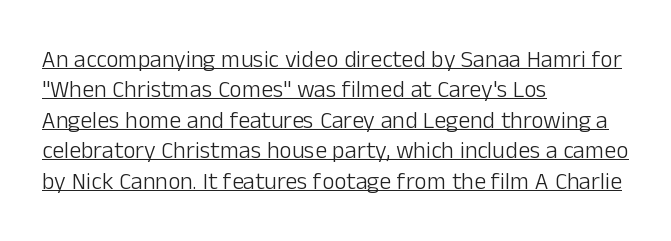
Q: Is the text bold? A: No.
Q: Is the text italic (slanted)? A: No, it is upright.
Q: Is the text underlined? A: Yes.
Q: How is the paragraph aligned? A: Left-aligned.
Q: Is the spacing between letters normal or unusually wide? A: Normal.
Q: Is the spacing between lines tight, normal or loose? A: Normal.
